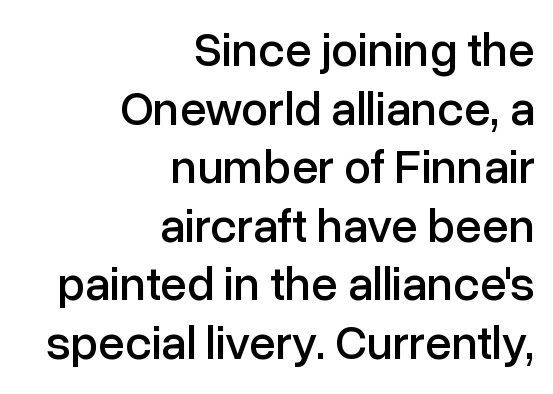
The image shows 48 px sans-serif type, upright; set right-aligned, line spacing 1.22x, normal letter spacing, not underlined; low stroke contrast and a medium x-height.
